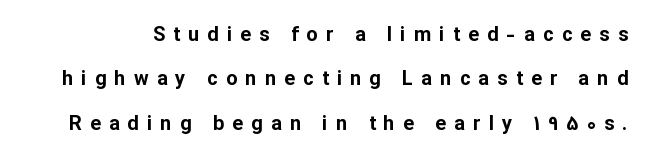
The image shows 20 px bold type, upright; set loose line spacing (2.22x), unusually wide letter spacing (+0.41 em), not underlined.
